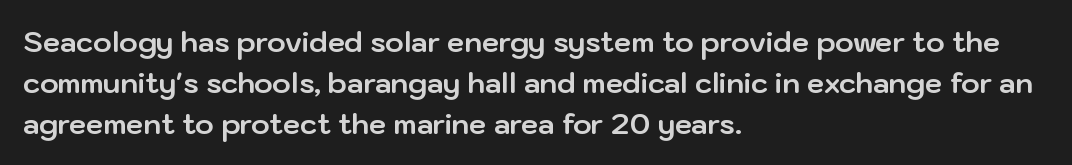
Q: Is the text bold? A: Yes.
Q: Is the text italic (slanted)? A: No, it is upright.
Q: Is the typeface a serif or a sans-serif typeface? A: Sans-serif.
Q: Is the text underlined? A: No.
Q: How is the paragraph aligned? A: Left-aligned.
Q: Is the spacing between letters normal or unusually wide? A: Normal.
Q: Is the spacing between lines tight, normal or loose? A: Normal.
Q: Width (condensed, normal, or wide)? A: Normal.
Q: Stroke contrast? A: Low.
Q: x-height? A: Medium.
Q: Monospaced? A: No.
